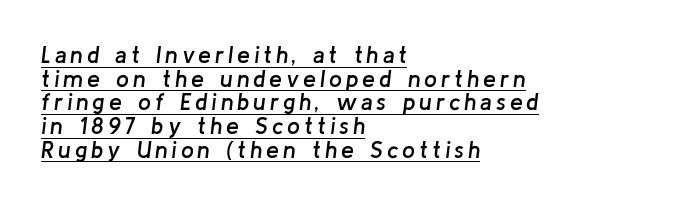
Q: Is the text bold? A: Semi-bold.
Q: Is the text italic (slanted)? A: Yes, it leans right by about 8 degrees.
Q: Is the text underlined? A: Yes.
Q: How is the paragraph aligned? A: Left-aligned.
Q: Is the spacing between lines tight, normal or loose? A: Tight.
